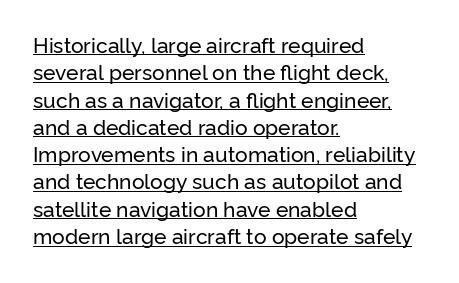
Q: Is the text italic (slanted)? A: No, it is upright.
Q: Is the text underlined? A: Yes.
Q: How is the paragraph aligned? A: Left-aligned.
Q: Is the spacing between letters normal or unusually wide? A: Normal.
Q: Is the spacing between lines tight, normal or loose? A: Normal.
